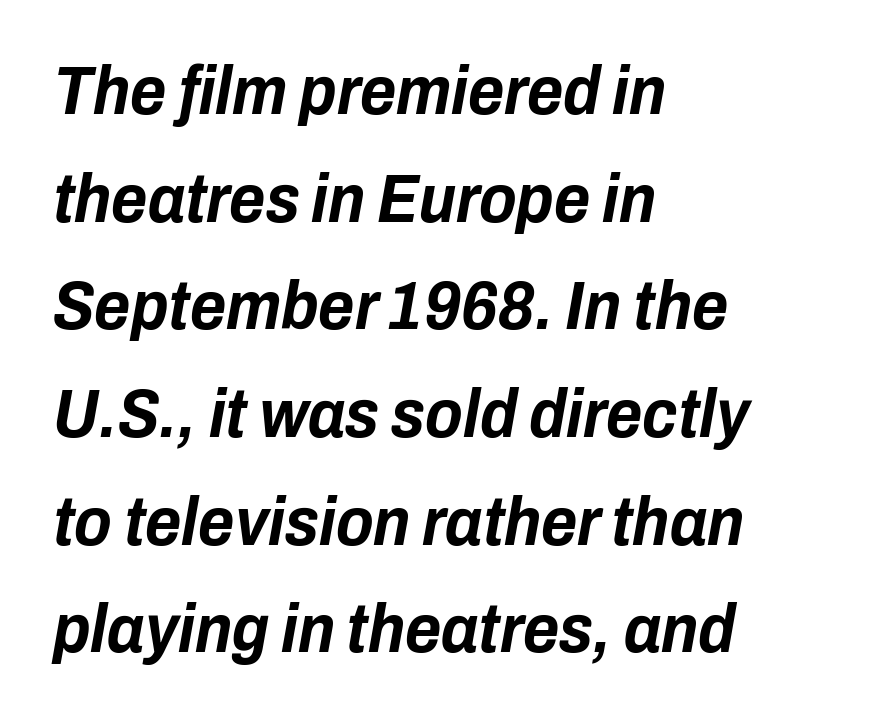
Nobody drew a line under any word here. Characters follow at the spacing the type designer built in. The block of text has a typical density, with ordinary space between rows. The text block is weighted toward the left margin, trailing off unevenly rightward.
